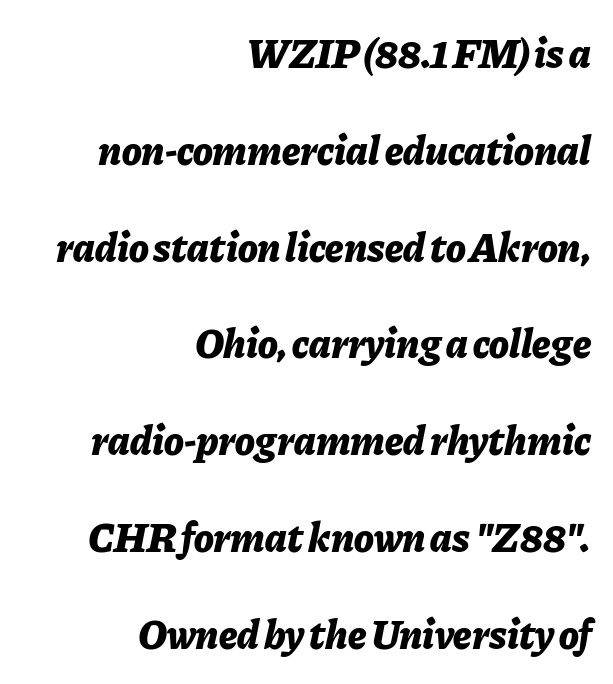
Q: Is the text bold? A: Yes.
Q: Is the text italic (slanted)? A: Yes, it leans right by about 11 degrees.
Q: Is the text underlined? A: No.
Q: How is the paragraph aligned? A: Right-aligned.
Q: Is the spacing between letters normal or unusually wide? A: Normal.
Q: Is the spacing between lines tight, normal or loose? A: Loose.
Q: Width (condensed, normal, or wide)? A: Normal.
Q: Stroke contrast? A: Low.
Q: x-height? A: Medium.
Q: Monospaced? A: No.
